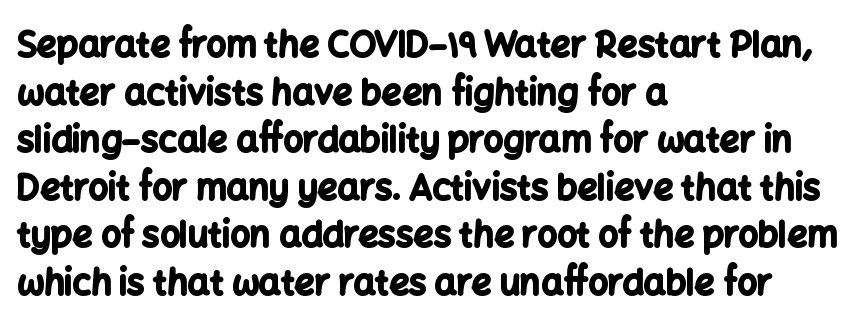
The image shows 35 px bold sans-serif type, upright; set left-aligned, normal line spacing (1.36x), normal letter spacing, not underlined; low stroke contrast and a medium x-height.
